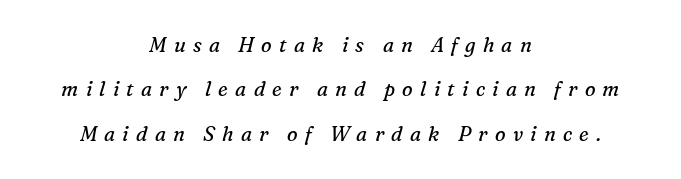
The image shows 20 px text type, italic (leaning right); set centered, loose line spacing (2.22x), unusually wide letter spacing (+0.36 em), not underlined.
